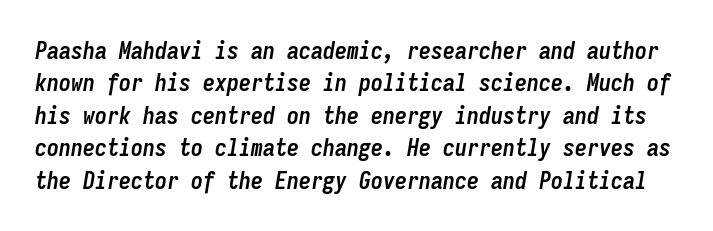
Does extra space separate the letters? No, they use regular spacing. Underlining? Definitely not there. Normally led — the rows are evenly, conventionally spaced. Tall strokes in this sample are angled rather than plumb.
